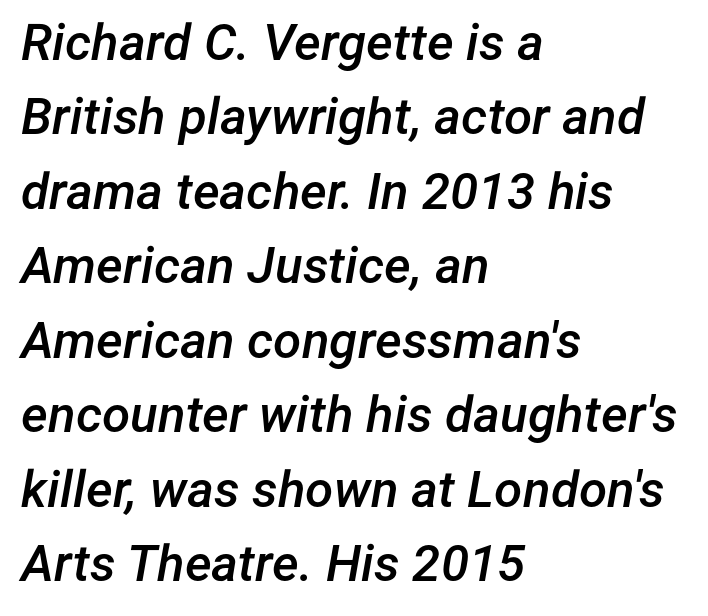
Q: Is the text bold? A: Semi-bold.
Q: Is the text italic (slanted)? A: Yes, it leans right by about 12 degrees.
Q: Is the text underlined? A: No.
Q: How is the paragraph aligned? A: Left-aligned.
Q: Is the spacing between letters normal or unusually wide? A: Normal.
Q: Is the spacing between lines tight, normal or loose? A: Normal.
Q: Width (condensed, normal, or wide)? A: Normal.
Q: Stroke contrast? A: Low.
Q: x-height? A: Medium.
Q: Monospaced? A: No.
